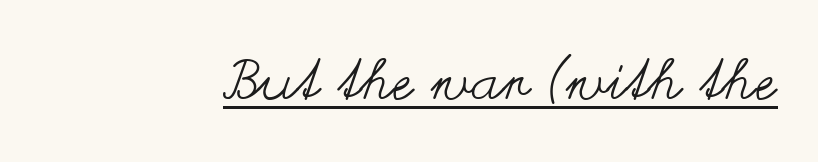
The image shows 56 px regular-weight, wide type; set normal letter spacing, underlined; medium stroke contrast and a small x-height.
